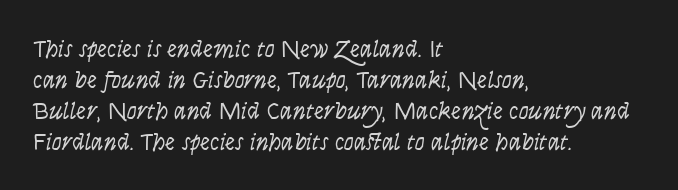
The space directly below the letters is spotless. Is the type slanted? Yes — the strokes lean at a clear angle. Typeset ragged right — the left edge is the straight one. No chunkiness to these letters — they're not bold. This rendering leaves character spacing at its baseline value.
